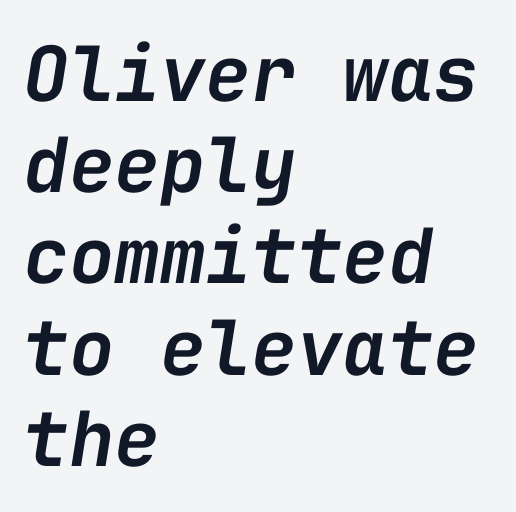
The image shows 76 px semibold type, italic (leaning right), monospaced; set left-aligned, line spacing 1.2x, normal letter spacing, not underlined; low stroke contrast and a medium x-height.
